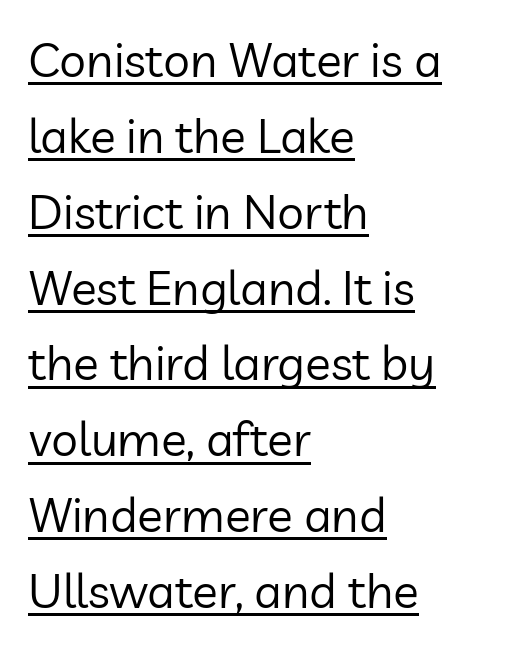
Q: Is the text bold? A: No.
Q: Is the text italic (slanted)? A: No, it is upright.
Q: Is the typeface a serif or a sans-serif typeface? A: Sans-serif.
Q: Is the text underlined? A: Yes.
Q: How is the paragraph aligned? A: Left-aligned.
Q: Is the spacing between letters normal or unusually wide? A: Normal.
Q: Is the spacing between lines tight, normal or loose? A: Normal.
Q: Width (condensed, normal, or wide)? A: Normal.
Q: Stroke contrast? A: Low.
Q: x-height? A: Medium.
Q: Monospaced? A: No.
